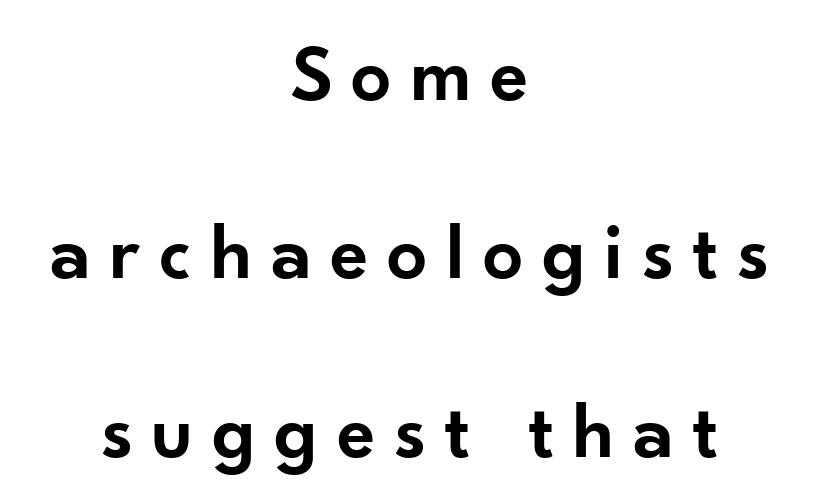
Q: Is the text bold? A: Semi-bold.
Q: Is the text italic (slanted)? A: No, it is upright.
Q: Is the typeface a serif or a sans-serif typeface? A: Sans-serif.
Q: Is the text underlined? A: No.
Q: How is the paragraph aligned? A: Centered.
Q: Is the spacing between letters normal or unusually wide? A: Unusually wide.
Q: Is the spacing between lines tight, normal or loose? A: Loose.
Q: Width (condensed, normal, or wide)? A: Normal.
Q: Stroke contrast? A: Low.
Q: x-height? A: Small.
Q: Monospaced? A: No.
